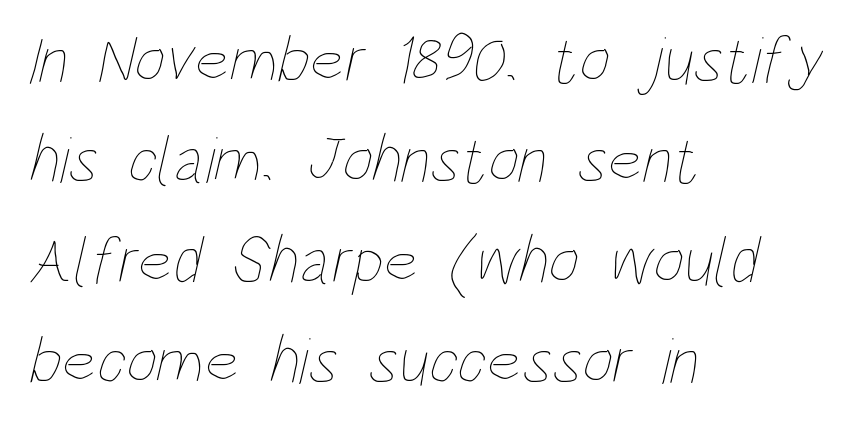
{"bold": "no", "weight": "thin", "width": "condensed", "stroke_contrast": "low", "x_height": "large", "monospaced": "no", "underline": "no", "align": "left", "line_spacing": "normal", "line_spacing_ratio": 1.5, "letter_spacing": "normal", "letter_spacing_em": 0.0, "glyph_px": 67}
